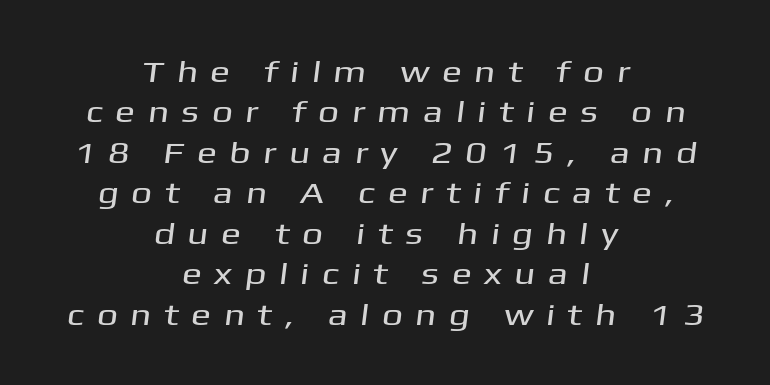
{"serif": "no", "width": "wide", "stroke_contrast": "medium", "x_height": "medium", "monospaced": "no", "underline": "no", "align": "center", "line_spacing": "normal", "line_spacing_ratio": 1.35, "letter_spacing": "wide", "letter_spacing_em": 0.41, "glyph_px": 30}
